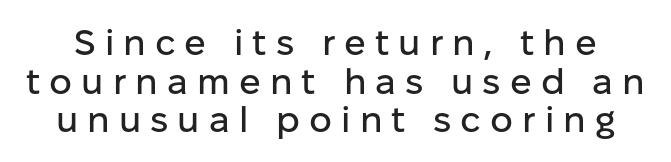
{"serif": "no", "italic": "no", "width": "normal", "stroke_contrast": "low", "x_height": "medium", "monospaced": "no", "underline": "no", "line_spacing": "tight", "line_spacing_ratio": 1.07, "letter_spacing": "wide", "letter_spacing_em": 0.25, "glyph_px": 36}
